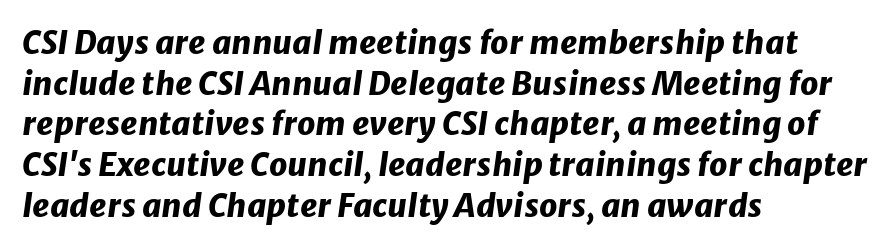
{"italic": "yes", "lean": "right", "slant_degrees": 8, "bold": "yes", "weight": "heavy", "width": "normal", "stroke_contrast": "low", "x_height": "medium", "monospaced": "no", "underline": "no", "align": "left", "line_spacing": "normal", "line_spacing_ratio": 1.27, "letter_spacing": "normal", "letter_spacing_em": 0.0, "glyph_px": 32}
